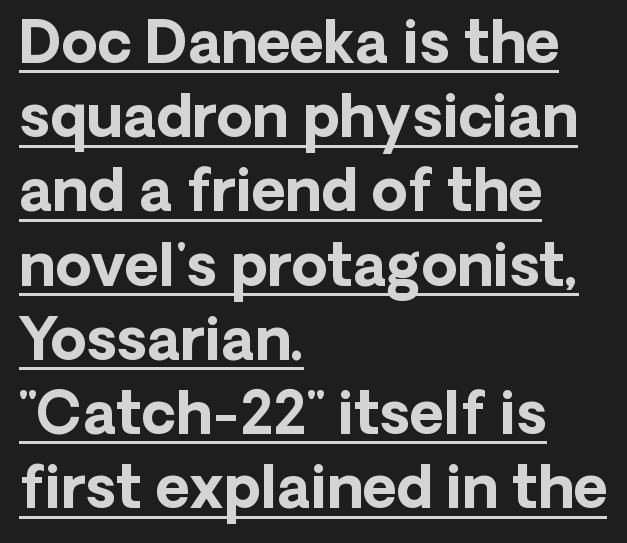
Q: Is the text bold? A: Yes.
Q: Is the text italic (slanted)? A: No, it is upright.
Q: Is the typeface a serif or a sans-serif typeface? A: Sans-serif.
Q: Is the text underlined? A: Yes.
Q: How is the paragraph aligned? A: Left-aligned.
Q: Is the spacing between letters normal or unusually wide? A: Normal.
Q: Is the spacing between lines tight, normal or loose? A: Normal.
Q: Width (condensed, normal, or wide)? A: Normal.
Q: Stroke contrast? A: Low.
Q: x-height? A: Medium.
Q: Monospaced? A: No.
